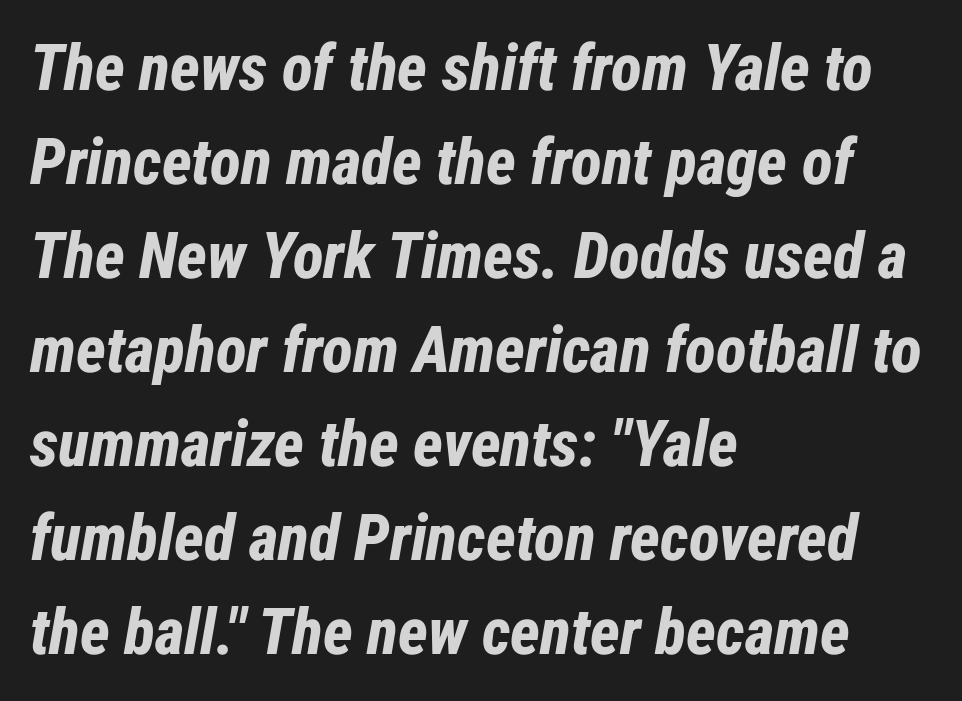
The image shows 64 px bold, condensed type, italic (leaning right); set left-aligned, normal line spacing (1.47x), normal letter spacing, not underlined; low stroke contrast and a medium x-height.
